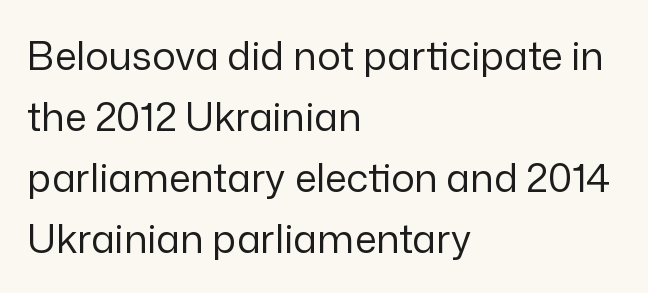
The image shows 39 px regular-weight sans-serif type, upright; set left-aligned, normal line spacing (1.56x), normal letter spacing, not underlined; low stroke contrast and a medium x-height.
